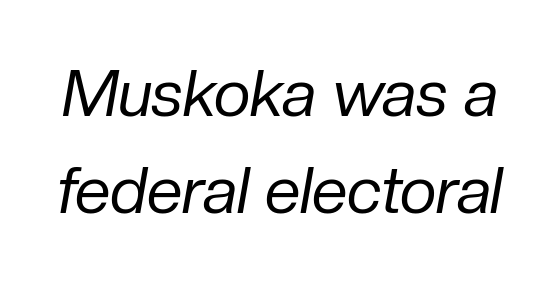
Rendered with sloped, italic letterforms. Words appear dense and cohesive because spacing is normal. Stems here are at most as thick as an everyday book face. Varying glyph widths throughout — classic text-font behaviour. Bare-footed words on every line. Baseline-to-baseline distance is the conventional proportion of letter height.
